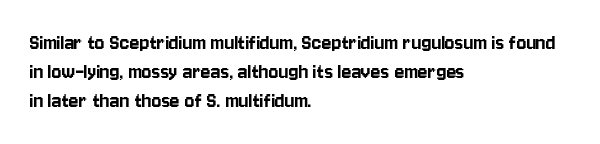
The image shows 23 px text type, upright; set left-aligned, normal line spacing (1.26x), normal letter spacing, not underlined.
